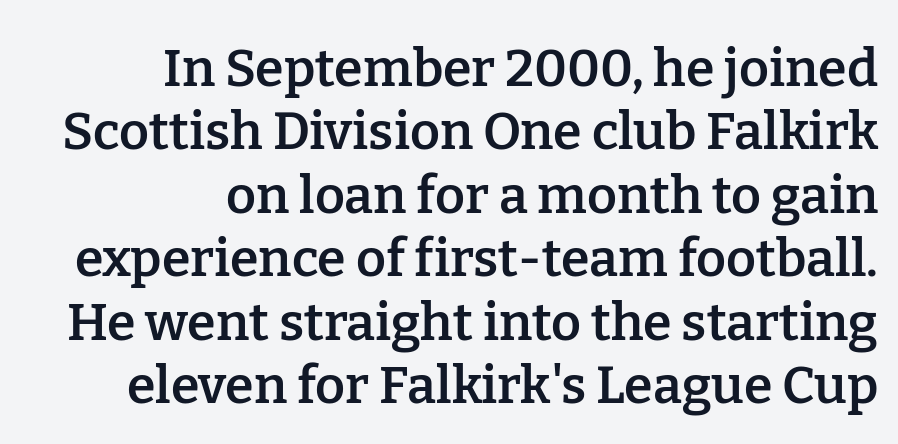
The image shows 52 px semibold serif type, upright; set right-aligned, line spacing 1.22x, normal letter spacing, not underlined; low stroke contrast and a medium x-height.
